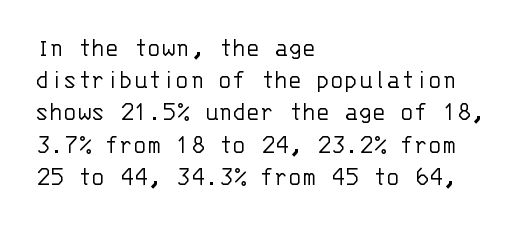
The image shows 26 px text type, upright; set left-aligned, line spacing 1.24x, normal letter spacing, not underlined.
